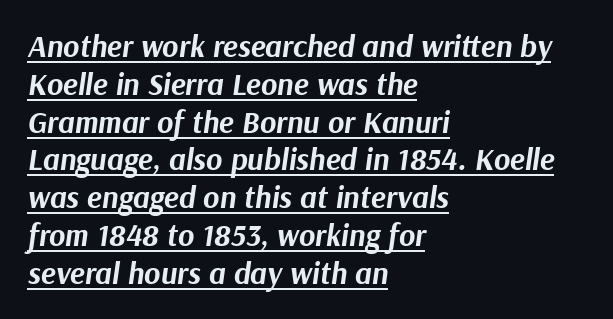
Q: Is the text bold? A: Yes.
Q: Is the text italic (slanted)? A: Yes, it leans right by about 9 degrees.
Q: Is the text underlined? A: Yes.
Q: How is the paragraph aligned? A: Left-aligned.
Q: Is the spacing between letters normal or unusually wide? A: Normal.
Q: Width (condensed, normal, or wide)? A: Normal.
Q: Stroke contrast? A: Medium.
Q: x-height? A: Medium.
Q: Monospaced? A: No.
